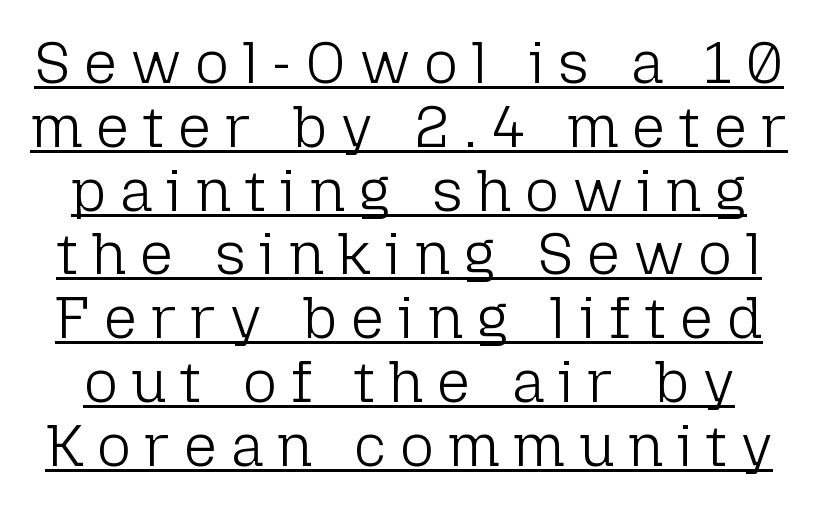
Q: Is the text bold? A: No.
Q: Is the text italic (slanted)? A: No, it is upright.
Q: Is the typeface a serif or a sans-serif typeface? A: Sans-serif.
Q: Is the text underlined? A: Yes.
Q: Is the spacing between letters normal or unusually wide? A: Unusually wide.
Q: Is the spacing between lines tight, normal or loose? A: Tight.
Q: Width (condensed, normal, or wide)? A: Normal.
Q: Stroke contrast? A: Low.
Q: x-height? A: Medium.
Q: Monospaced? A: No.
